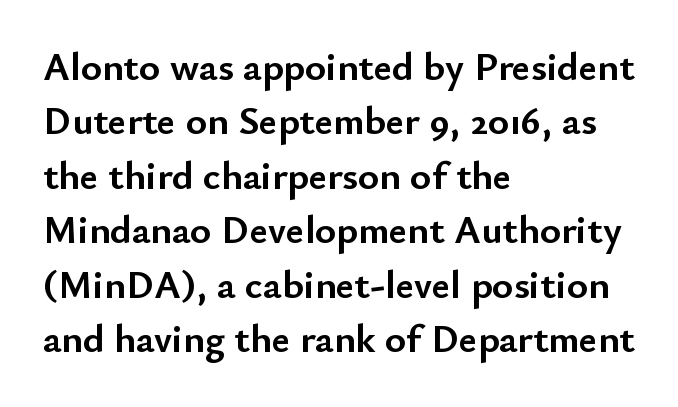
The image shows 40 px semibold sans-serif type, upright; set left-aligned, normal line spacing (1.36x), normal letter spacing, not underlined; low stroke contrast and a small x-height.
